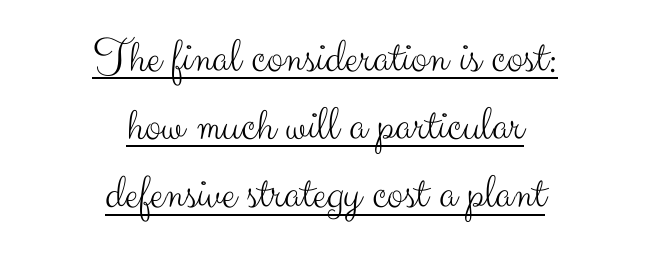
Q: Is the text bold? A: No.
Q: Is the text italic (slanted)? A: Yes.
Q: Is the typeface a serif or a sans-serif typeface? A: Sans-serif.
Q: Is the text underlined? A: Yes.
Q: How is the paragraph aligned? A: Centered.
Q: Is the spacing between letters normal or unusually wide? A: Normal.
Q: Is the spacing between lines tight, normal or loose? A: Normal.
Q: Width (condensed, normal, or wide)? A: Normal.
Q: Stroke contrast? A: Medium.
Q: x-height? A: Small.
Q: Monospaced? A: No.
